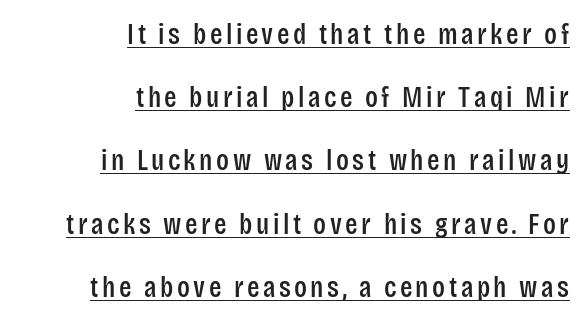
A typesetter would call this proportional, since set widths differ per character. The string is rendered with underlining switched on. When letters stand straight like this, we call the style roman or upright. All the whitespace from short lines collects on the left. Unlike a traditional serif, this face leaves its strokes unadorned. The lines are spread far apart with generous leading.
